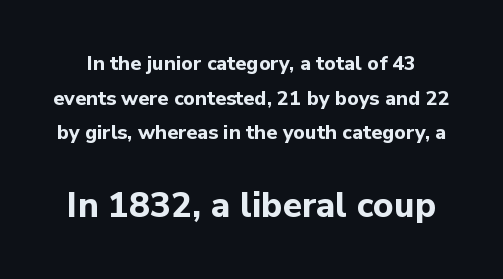
{"serif": "no", "italic": "no", "bold": "yes", "weight": "bold", "width": "normal", "stroke_contrast": "low", "x_height": "medium", "monospaced": "no", "underline": "no", "line_spacing_ratio": 1.73, "letter_spacing": "normal", "letter_spacing_em": 0.0, "larger_block": "second", "size_ratio": 1.75, "glyph_px": 35}
